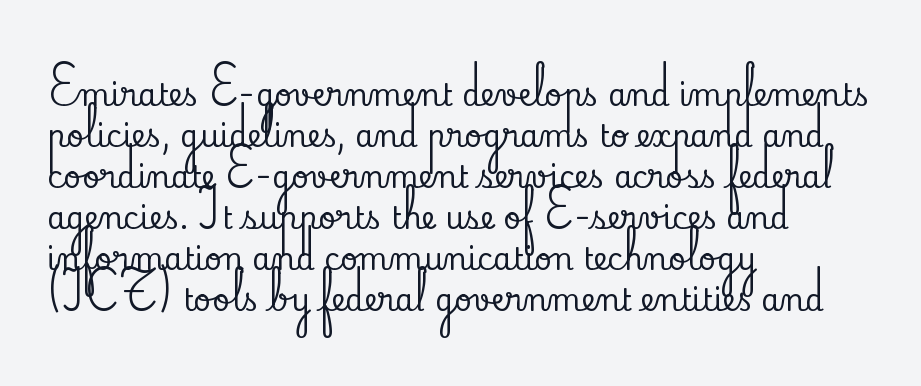
{"serif": "yes", "italic": "no", "width": "normal", "stroke_contrast": "low", "x_height": "small", "monospaced": "no", "underline": "no", "align": "left", "line_spacing": "normal", "line_spacing_ratio": 1.37, "letter_spacing": "normal", "letter_spacing_em": 0.0, "glyph_px": 30}
